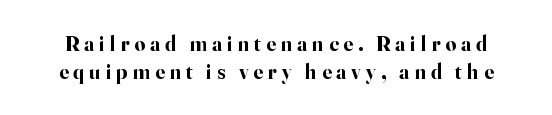
{"italic": "no", "bold": "yes", "underline": "no", "line_spacing": "normal", "line_spacing_ratio": 1.33, "letter_spacing": "wide", "letter_spacing_em": 0.24, "glyph_px": 21}
